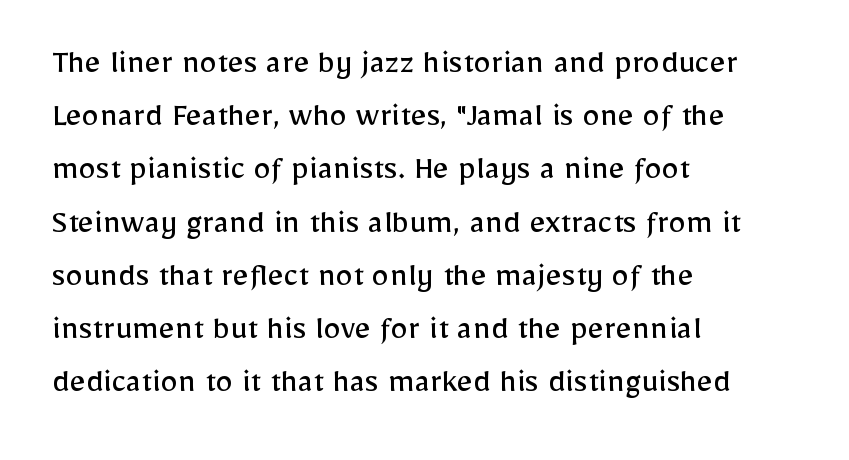
The image shows 35 px regular-weight sans-serif type, upright; set left-aligned, normal line spacing (1.52x), normal letter spacing, not underlined; low stroke contrast and a medium x-height.
